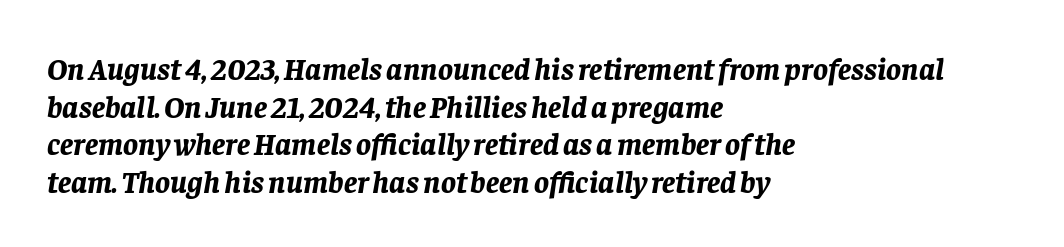
The image shows 31 px bold type, italic (leaning right); set left-aligned, line spacing 1.21x, normal letter spacing, not underlined; low stroke contrast and a large x-height.
